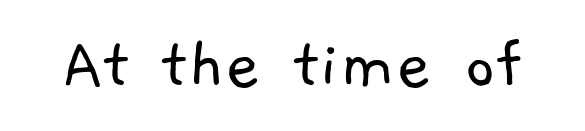
{"serif": "no", "bold": "no", "weight": "light", "width": "normal", "stroke_contrast": "low", "x_height": "medium", "monospaced": "no", "underline": "no", "letter_spacing": "normal", "letter_spacing_em": 0.0, "glyph_px": 76}
